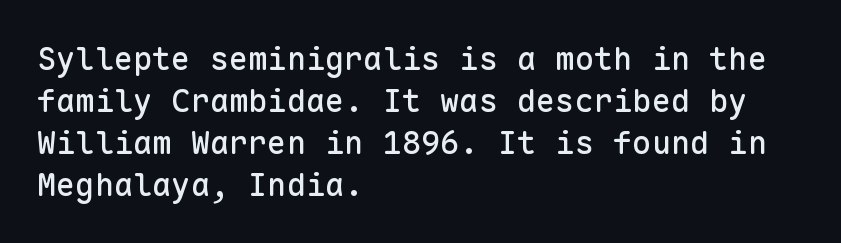
A typesetter would call this monospace, since all characters share one set width. Quick note: underline off. Leading: standard. Line beginnings align vertically; line endings do not. Examine the stroke ends and you'll find no serifs.
